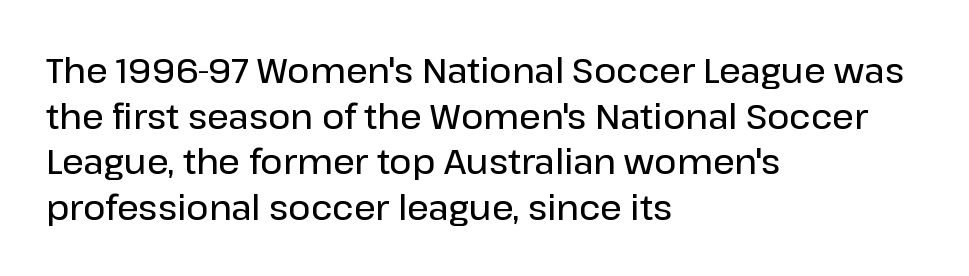
Posture: upright roman. Heft: intermediate — a semibold. Quick note: interline space is typical. This sample uses a sans-serif face. Do the characters align in a grid? No, the font is proportional. Which margin do the lines hug? The left one — the right edge is uneven.
